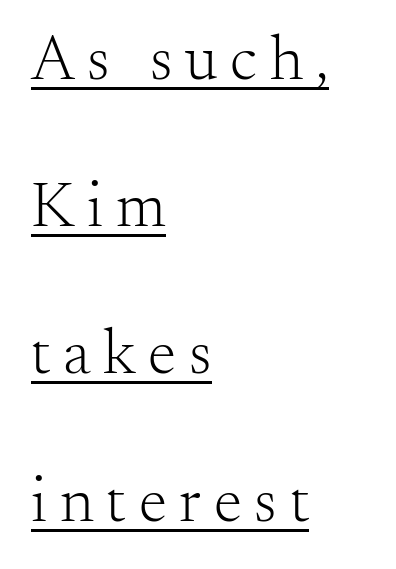
Underline: present. Proportional: the letters do not fall into vertical columns. Reading down the column, the eye jumps a long way to each next line. Ink coverage per letter is moderate at most.
